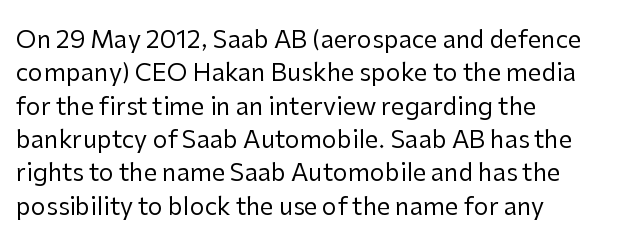
The image shows 24 px text type, upright; set left-aligned, normal line spacing (1.39x), normal letter spacing, not underlined.
